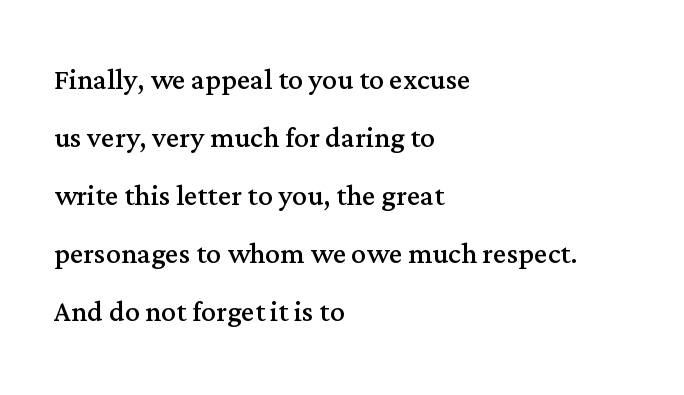
Vertical spacing — default. Note the varied advance widths — an 'i' is clearly narrower than an 'm'. The strokes are not fattened; the text isn't bold. Underline: absent.
